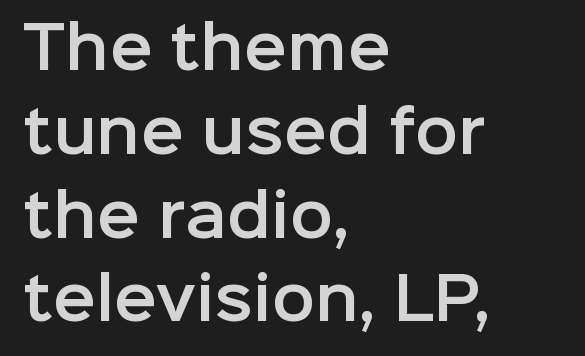
Q: Is the text italic (slanted)? A: No, it is upright.
Q: Is the typeface a serif or a sans-serif typeface? A: Sans-serif.
Q: Is the text underlined? A: No.
Q: How is the paragraph aligned? A: Left-aligned.
Q: Is the spacing between letters normal or unusually wide? A: Normal.
Q: Is the spacing between lines tight, normal or loose? A: Normal.
Q: Width (condensed, normal, or wide)? A: Normal.
Q: Stroke contrast? A: Low.
Q: x-height? A: Medium.
Q: Monospaced? A: No.
